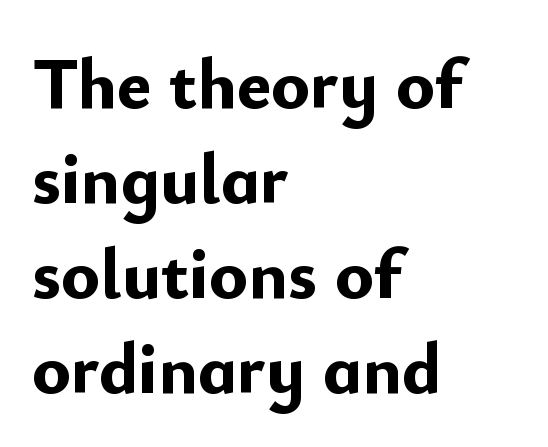
Q: Is the text bold? A: Yes.
Q: Is the text italic (slanted)? A: No, it is upright.
Q: Is the typeface a serif or a sans-serif typeface? A: Sans-serif.
Q: Is the text underlined? A: No.
Q: How is the paragraph aligned? A: Left-aligned.
Q: Is the spacing between letters normal or unusually wide? A: Normal.
Q: Is the spacing between lines tight, normal or loose? A: Normal.
Q: Width (condensed, normal, or wide)? A: Normal.
Q: Stroke contrast? A: Low.
Q: x-height? A: Small.
Q: Monospaced? A: No.
